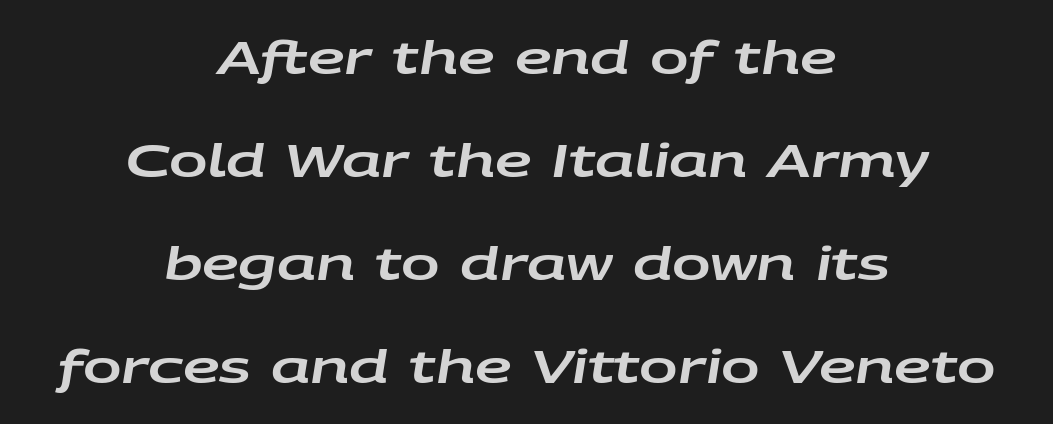
{"italic": "yes", "lean": "right", "slant_degrees": 9, "width": "wide", "stroke_contrast": "low", "x_height": "large", "monospaced": "no", "underline": "no", "align": "center", "line_spacing": "loose", "line_spacing_ratio": 2.24, "letter_spacing": "normal", "letter_spacing_em": 0.0, "glyph_px": 46}
